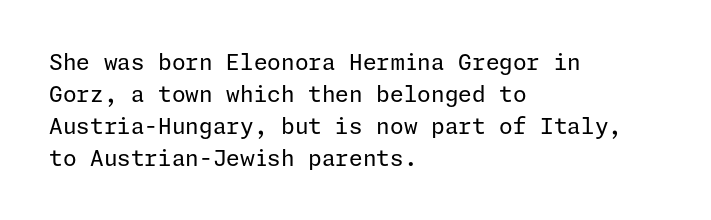
The image shows 22 px text type, upright; set left-aligned, normal line spacing (1.45x), normal letter spacing, not underlined.
